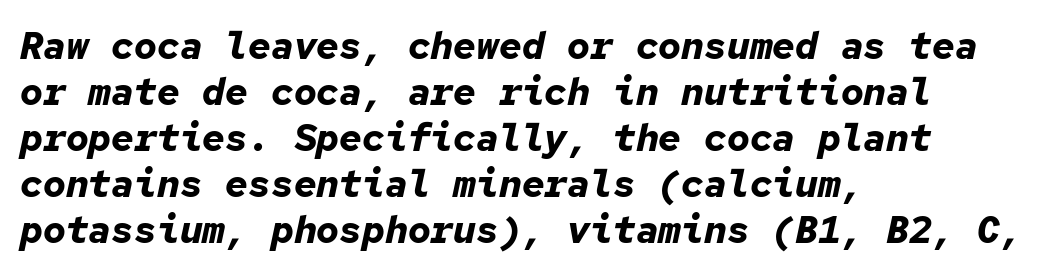
The image shows 38 px bold type, italic (leaning right), monospaced; set left-aligned, line spacing 1.21x, normal letter spacing, not underlined; low stroke contrast and a medium x-height.
